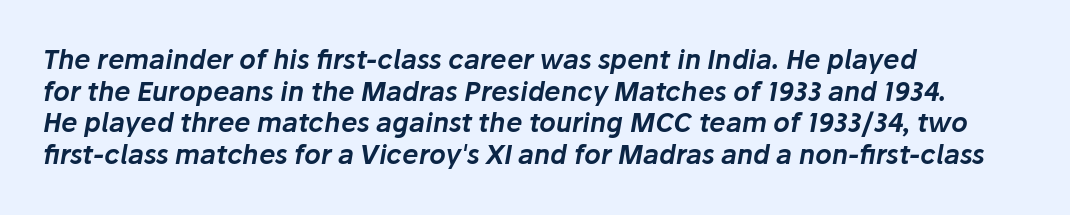
Q: Is the text italic (slanted)? A: Yes, it leans right by about 10 degrees.
Q: Is the text underlined? A: No.
Q: How is the paragraph aligned? A: Left-aligned.
Q: Is the spacing between letters normal or unusually wide? A: Normal.
